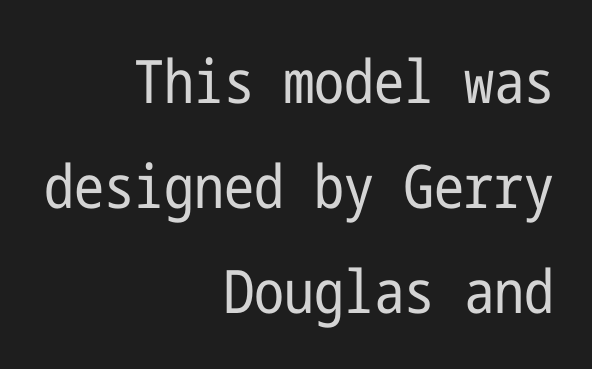
Each word holds together tightly as a unit, with standard inter-letter gaps. Lines of text with bare space underneath. The weight would be labelled regular, book, light, or lighter still. Look at the bottom of the vertical strokes: they stop flat, with no serifs. The compositor pushed each line to the right boundary. The letters stand upright; this is a roman face.
